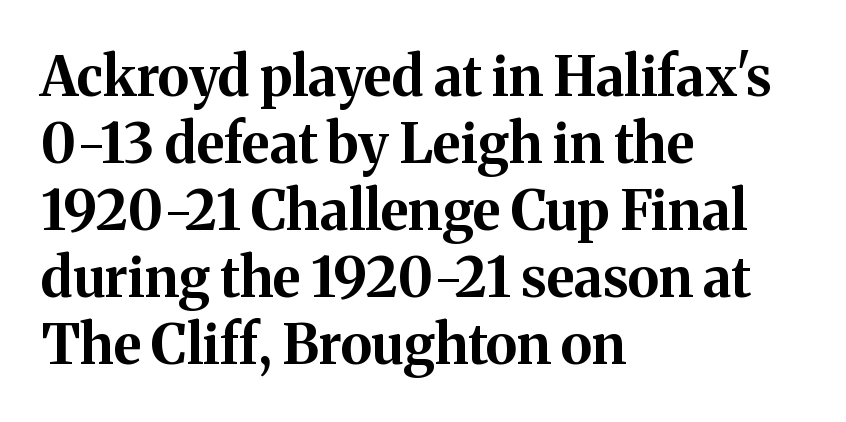
{"serif": "yes", "italic": "no", "bold": "yes", "weight": "bold", "width": "normal", "stroke_contrast": "medium", "x_height": "medium", "monospaced": "no", "underline": "no", "align": "left", "line_spacing_ratio": 1.22, "letter_spacing": "normal", "letter_spacing_em": 0.0, "glyph_px": 55}
